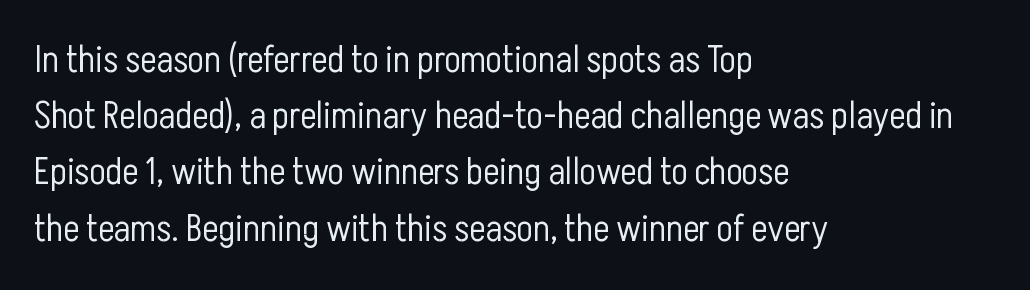
A typesetter would mark this as roman, not italic. Here the designer chose a conventional face with non-uniform glyph widths. The string is rendered with underlining switched off. Nothing sits at the stroke ends, so this counts as sans-serif. The typeface has the unassuming heft of standard copy or less.
